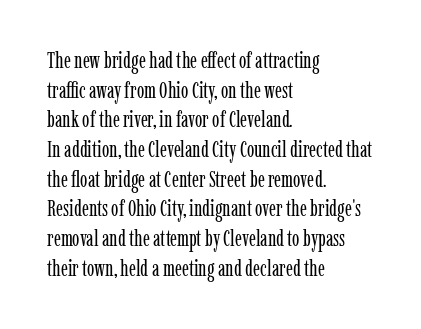
{"italic": "no", "bold": "no", "underline": "no", "align": "left", "line_spacing": "normal", "line_spacing_ratio": 1.35, "letter_spacing": "normal", "letter_spacing_em": 0.0, "glyph_px": 22}
